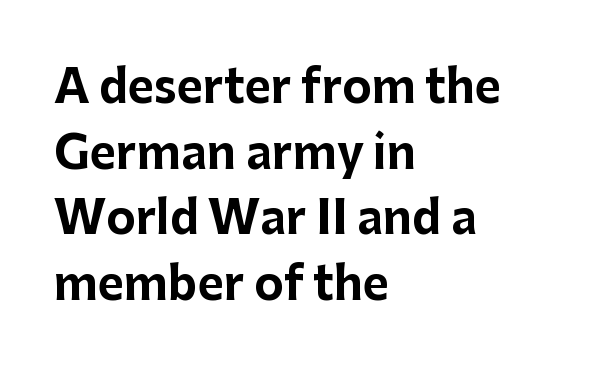
Q: Is the text bold? A: Yes.
Q: Is the text italic (slanted)? A: No, it is upright.
Q: Is the typeface a serif or a sans-serif typeface? A: Sans-serif.
Q: Is the text underlined? A: No.
Q: How is the paragraph aligned? A: Left-aligned.
Q: Is the spacing between letters normal or unusually wide? A: Normal.
Q: Is the spacing between lines tight, normal or loose? A: Normal.
Q: Width (condensed, normal, or wide)? A: Normal.
Q: Stroke contrast? A: Low.
Q: x-height? A: Medium.
Q: Monospaced? A: No.
